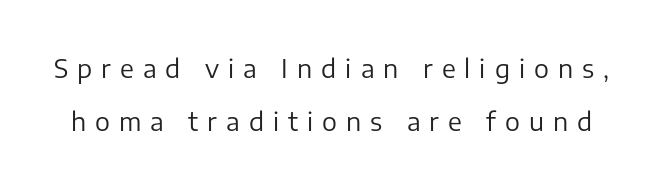
Q: Is the text bold? A: No.
Q: Is the text italic (slanted)? A: No, it is upright.
Q: Is the text underlined? A: No.
Q: Is the spacing between letters normal or unusually wide? A: Unusually wide.
Q: Is the spacing between lines tight, normal or loose? A: Loose.
